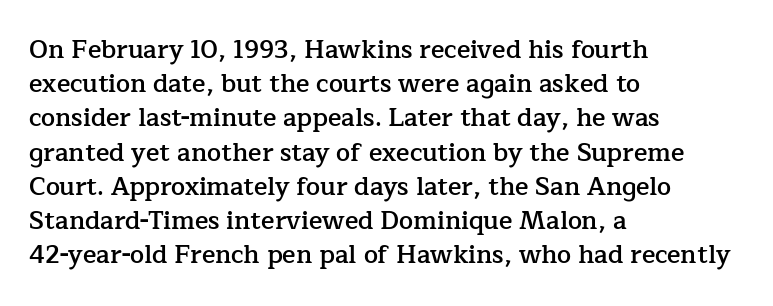
Q: Is the text bold? A: Semi-bold.
Q: Is the text italic (slanted)? A: No, it is upright.
Q: Is the text underlined? A: No.
Q: How is the paragraph aligned? A: Left-aligned.
Q: Is the spacing between letters normal or unusually wide? A: Normal.
Q: Is the spacing between lines tight, normal or loose? A: Normal.
